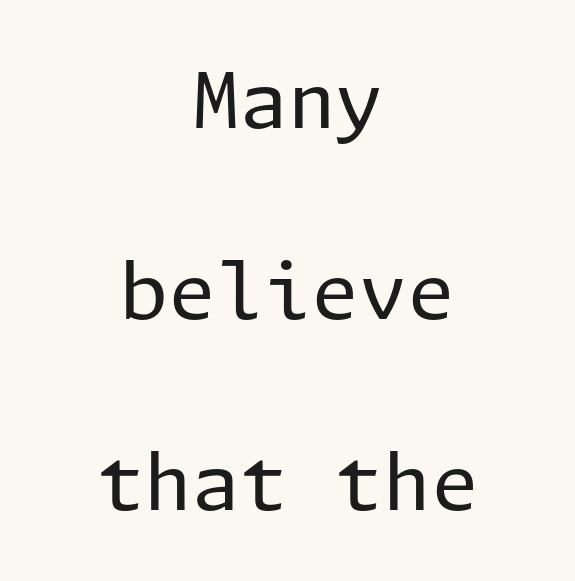
Q: Is the text bold? A: No.
Q: Is the text italic (slanted)? A: No, it is upright.
Q: Is the typeface a serif or a sans-serif typeface? A: Sans-serif.
Q: Is the text underlined? A: No.
Q: How is the paragraph aligned? A: Centered.
Q: Is the spacing between letters normal or unusually wide? A: Normal.
Q: Is the spacing between lines tight, normal or loose? A: Loose.
Q: Width (condensed, normal, or wide)? A: Normal.
Q: Stroke contrast? A: Low.
Q: x-height? A: Medium.
